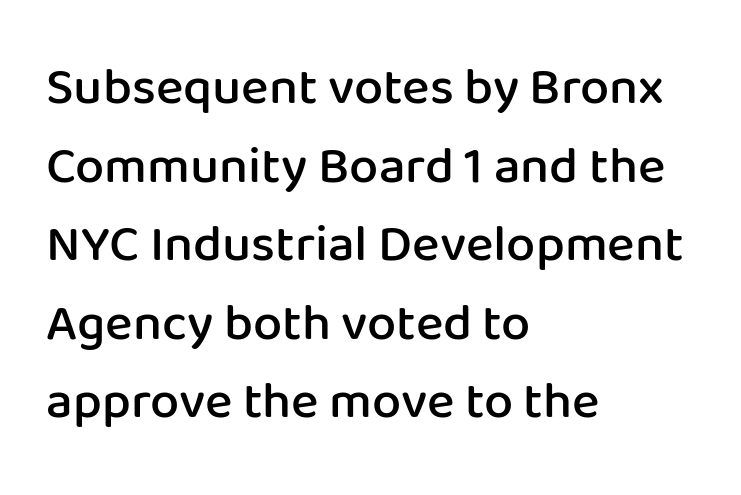
Q: Is the text bold? A: Semi-bold.
Q: Is the text italic (slanted)? A: No, it is upright.
Q: Is the typeface a serif or a sans-serif typeface? A: Sans-serif.
Q: Is the text underlined? A: No.
Q: How is the paragraph aligned? A: Left-aligned.
Q: Is the spacing between letters normal or unusually wide? A: Normal.
Q: Is the spacing between lines tight, normal or loose? A: Normal.
Q: Width (condensed, normal, or wide)? A: Normal.
Q: Stroke contrast? A: Low.
Q: x-height? A: Medium.
Q: Monospaced? A: No.
